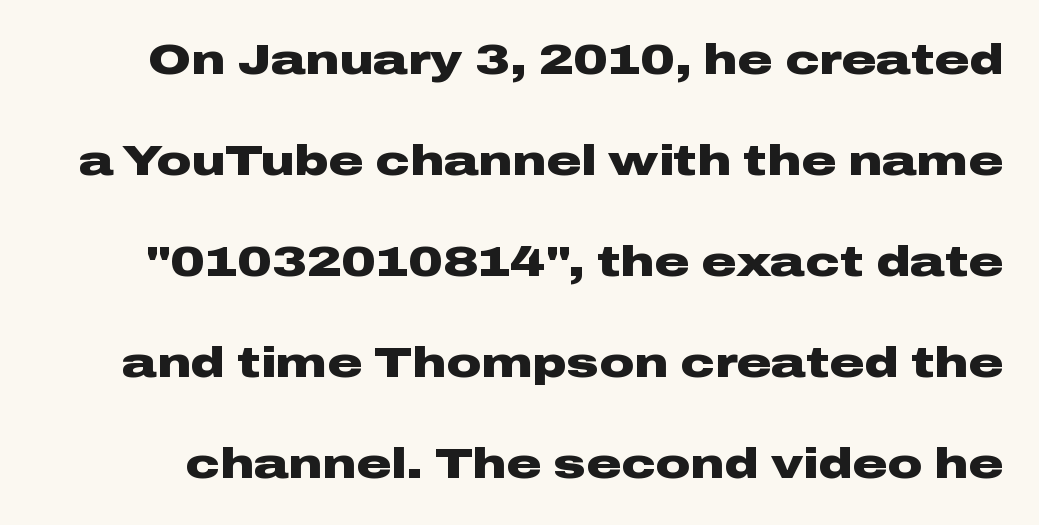
{"serif": "no", "italic": "no", "bold": "yes", "weight": "heavy", "width": "wide", "stroke_contrast": "low", "x_height": "medium", "monospaced": "no", "underline": "no", "line_spacing": "loose", "line_spacing_ratio": 2.35, "letter_spacing": "normal", "letter_spacing_em": 0.0, "glyph_px": 43}
